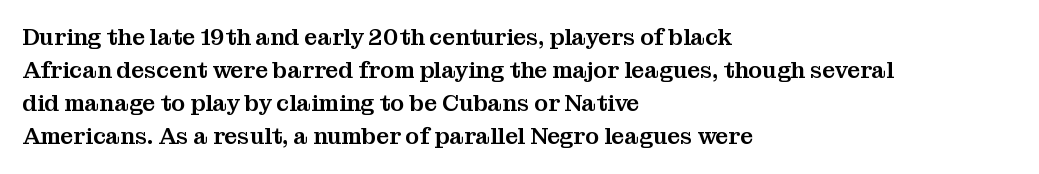
The block of text has a typical density, with ordinary space between rows. Tracking here is standard; glyphs follow each other at the usual distance. The strip under each line holds only bare page. The lettering holds an erect, upright posture throughout. Teacher's note: observe the even left margin — that is flush-left alignment.
